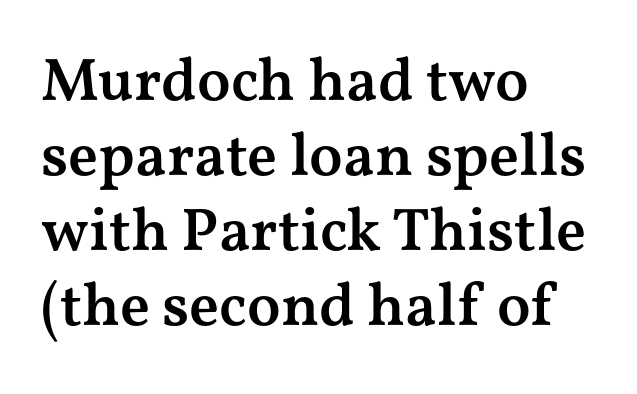
The tracking reads as untouched default to a designer's eye. The letters advance in unequal steps, a hallmark of proportional type. Is the block centered? No — it sits flush against the left margin. Notice the strokes are somewhat thickened but not fully heavy: this is a semibold. You can tell from the footed stems that serif type was used.
